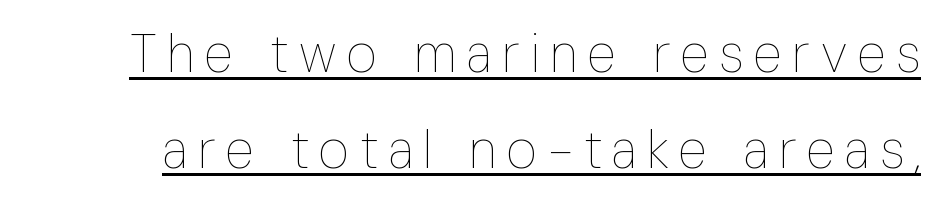
Weight class: somewhere from thin through regular. The string is rendered with underlining switched on. Here the designer chose a conventional face with non-uniform glyph widths. Vertical strokes here are truly vertical. What stands out about the letter spacing? Its width — letters are far apart.
